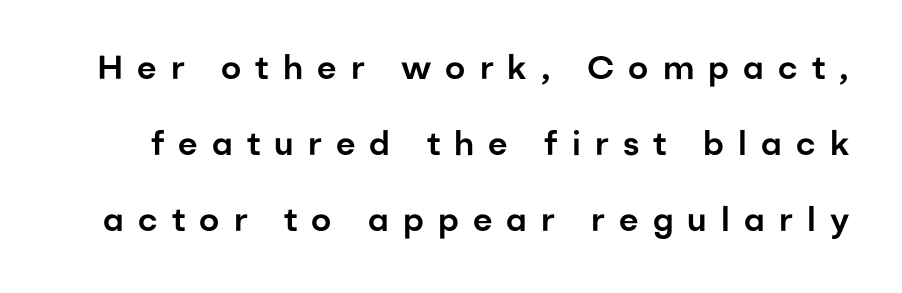
{"serif": "no", "italic": "no", "width": "normal", "stroke_contrast": "low", "x_height": "medium", "monospaced": "no", "underline": "no", "line_spacing": "loose", "line_spacing_ratio": 2.31, "letter_spacing": "wide", "letter_spacing_em": 0.43, "glyph_px": 33}
